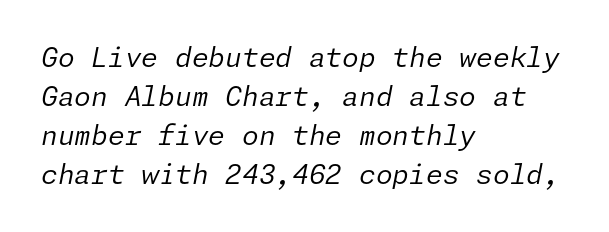
{"italic": "yes", "lean": "right", "slant_degrees": 11, "bold": "no", "underline": "no", "align": "left", "line_spacing": "normal", "line_spacing_ratio": 1.45, "letter_spacing": "normal", "letter_spacing_em": 0.0, "glyph_px": 27}
